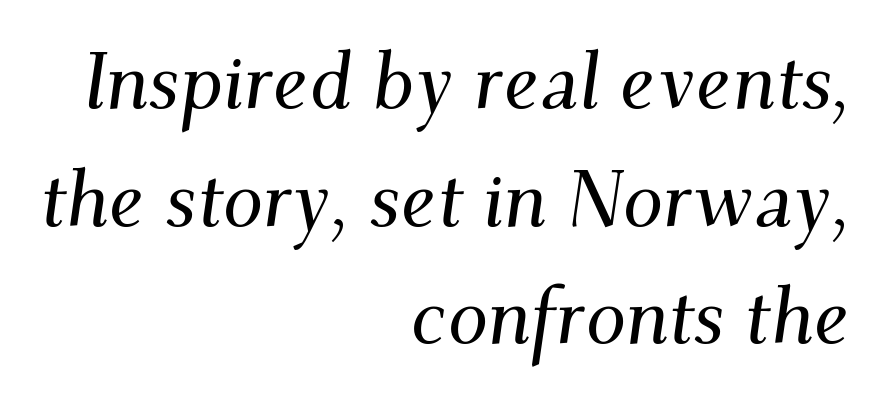
{"serif": "yes", "italic": "yes", "lean": "right", "slant_degrees": 9, "width": "normal", "stroke_contrast": "medium", "x_height": "small", "monospaced": "no", "underline": "no", "align": "right", "line_spacing": "normal", "line_spacing_ratio": 1.47, "letter_spacing": "normal", "letter_spacing_em": 0.0, "glyph_px": 80}
